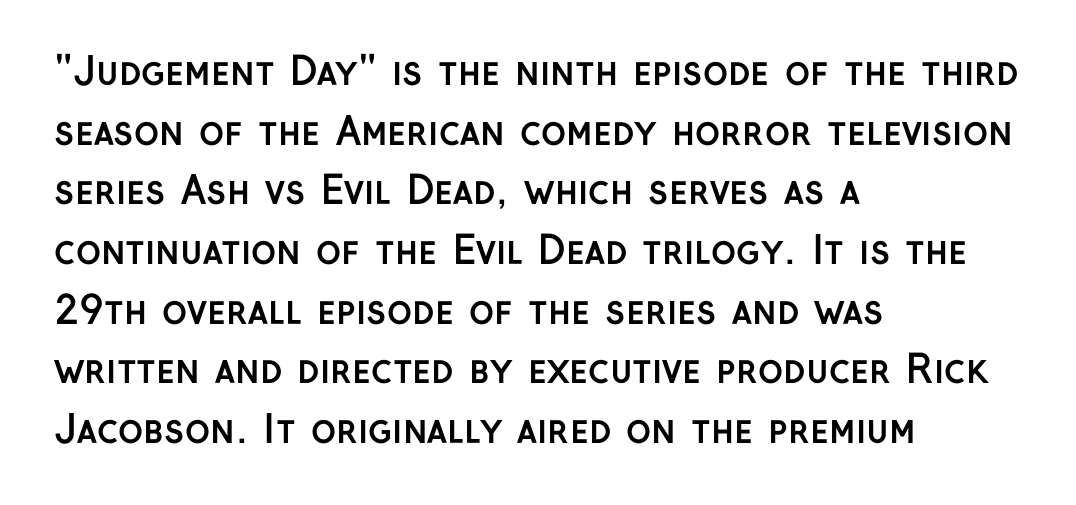
{"serif": "no", "italic": "no", "bold": "yes", "weight": "semibold", "width": "normal", "stroke_contrast": "low", "x_height": "medium", "monospaced": "no", "underline": "no", "align": "left", "line_spacing": "normal", "line_spacing_ratio": 1.57, "letter_spacing": "normal", "letter_spacing_em": 0.0, "glyph_px": 38}
